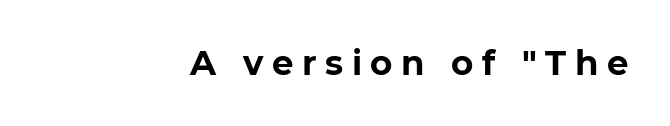
A typesetter would call this heavily tracked-out type. The baseline area is clear. This is the regular roman posture of the typeface. This is heavy type, rendered in bold. Caption: multi-line text, flush right, ragged left. Think of a printed novel: that variable character pitch is what you see here.
